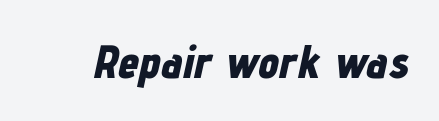
When letters slant like this, we call the style italic. The space beneath each line is pristine and unruled. The tracking reads as untouched default to a designer's eye. Character widths vary here, with narrow letters taking less room than wide ones. This is heavy type, rendered in bold.
